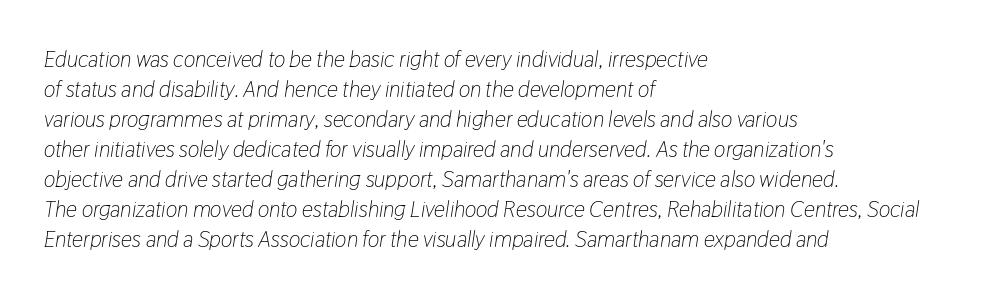
Plain, unruled lines of type. Think standard paragraph weight, or any step lighter than that. Observe the ordinary spacing: letters are neighbours, not strangers. Notice how the stems are inclined rather than vertical — that's the hallmark of italics. The lines in this sample share a left origin and differ only in where they stop.
